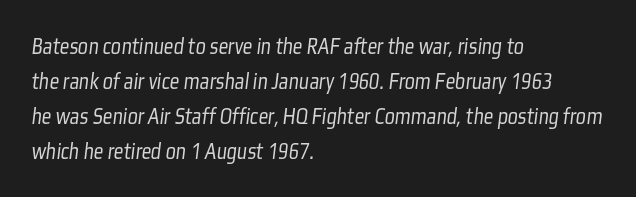
Underline: absent. The font sits on the lighter half of the weight spectrum, regular included. Regarding leading, the lines here are spaced in the standard way. Standard letterfit; no display-style spreading of the glyphs. Teacher's note: observe the even left margin — that is flush-left alignment.
